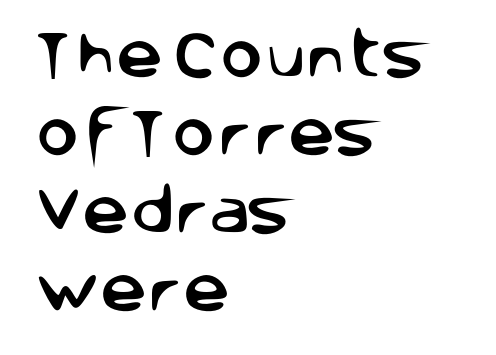
Q: Is the text italic (slanted)? A: No, it is upright.
Q: Is the typeface a serif or a sans-serif typeface? A: Sans-serif.
Q: Is the text underlined? A: No.
Q: How is the paragraph aligned? A: Left-aligned.
Q: Is the spacing between letters normal or unusually wide? A: Normal.
Q: Is the spacing between lines tight, normal or loose? A: Normal.
Q: Width (condensed, normal, or wide)? A: Normal.
Q: Stroke contrast? A: Low.
Q: x-height? A: Large.
Q: Monospaced? A: No.
